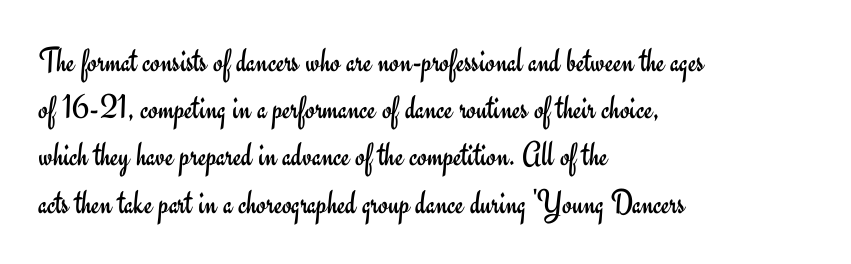
{"serif": "no", "bold": "no", "weight": "regular", "width": "normal", "stroke_contrast": "low", "x_height": "small", "monospaced": "no", "underline": "no", "align": "left", "line_spacing": "normal", "line_spacing_ratio": 1.35, "letter_spacing": "normal", "letter_spacing_em": 0.0, "glyph_px": 35}
